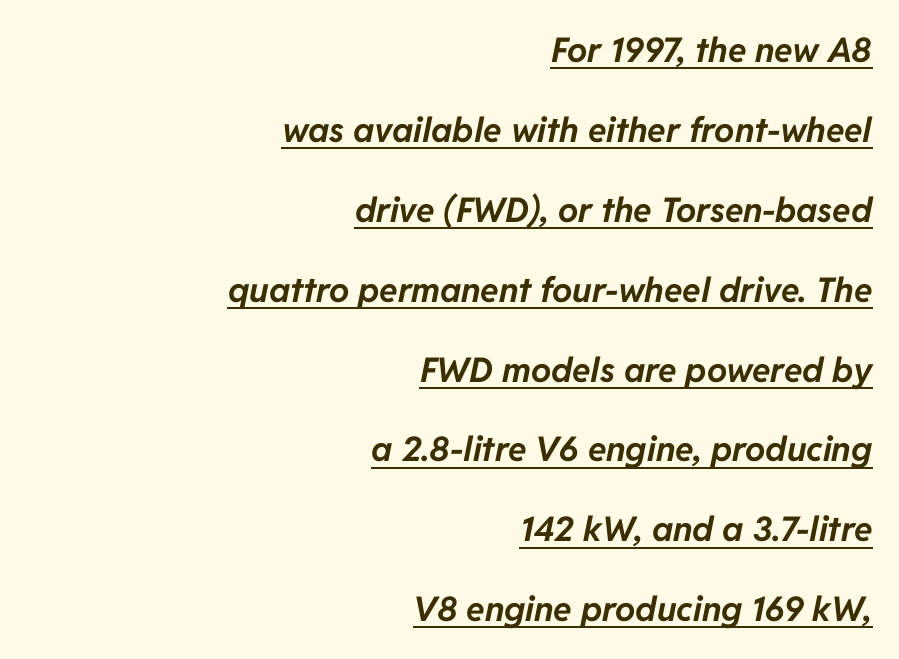
{"italic": "yes", "lean": "right", "slant_degrees": 11, "bold": "yes", "weight": "bold", "width": "normal", "stroke_contrast": "low", "x_height": "medium", "monospaced": "no", "underline": "yes", "align": "right", "line_spacing": "loose", "line_spacing_ratio": 2.35, "letter_spacing": "normal", "letter_spacing_em": 0.0, "glyph_px": 34}
